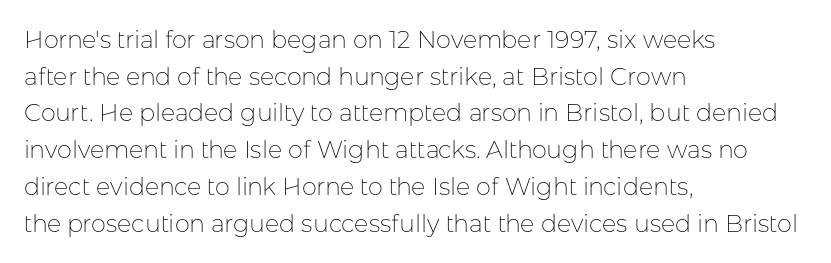
The image shows 24 px text type, upright; set left-aligned, normal line spacing (1.53x), normal letter spacing, not underlined.
